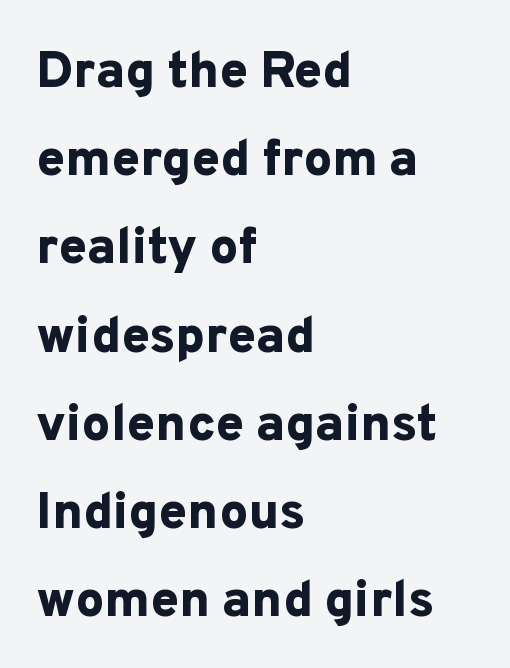
Q: Is the text bold? A: Yes.
Q: Is the text italic (slanted)? A: No, it is upright.
Q: Is the typeface a serif or a sans-serif typeface? A: Sans-serif.
Q: Is the text underlined? A: No.
Q: How is the paragraph aligned? A: Left-aligned.
Q: Is the spacing between letters normal or unusually wide? A: Normal.
Q: Width (condensed, normal, or wide)? A: Normal.
Q: Stroke contrast? A: Low.
Q: x-height? A: Medium.
Q: Monospaced? A: No.
